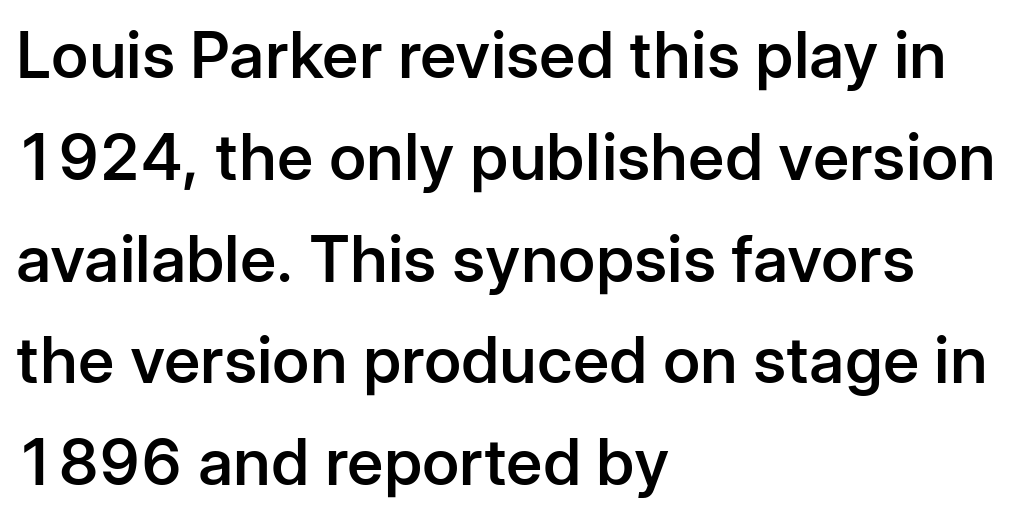
Is this a fixed-width face? No — the glyphs have proportional, varying widths. What kind of face is this? One without serifs — a sans. Students, this is semibold: more ink than regular, less than bold. Is the letter spacing exaggerated? No — it looks like the ordinary default. Lines of text with bare space underneath.
